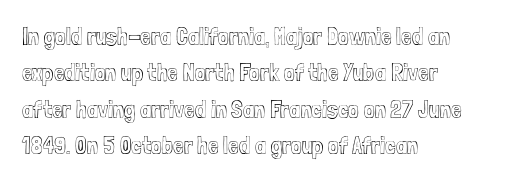
A normal amount of white space separates one row of letters from the next. Is there any slant? The stems are plumb. Nobody touched the tracking dial on this one. Quick note: underline off.
